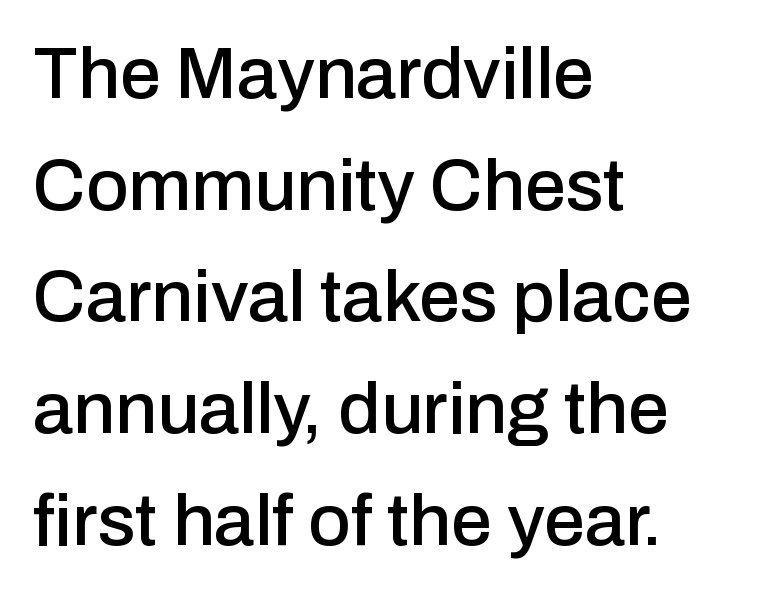
The letters advance in unequal steps, a hallmark of proportional type. A student would call this left alignment; a typographer would say flush left, rag right. How are the letters spaced? Ordinarily, with no added tracking. Every stem runs plumb, perpendicular to the baseline. Does the leading feel generous? No, just average. Observe the absence of serifs on each vertical stroke in this sample.
